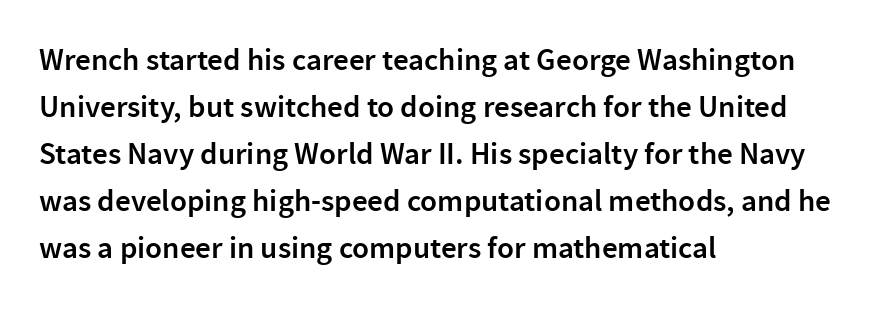
The image shows 31 px semibold sans-serif type, upright; set left-aligned, normal line spacing (1.52x), normal letter spacing, not underlined; low stroke contrast and a medium x-height.
